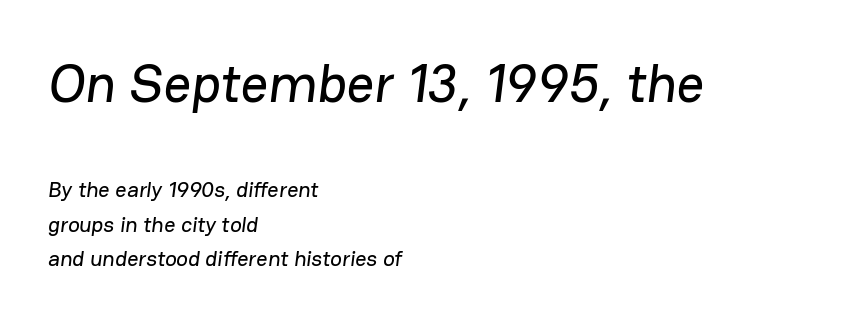
Q: Is the typeface a serif or a sans-serif typeface? A: Sans-serif.
Q: Is the text underlined? A: No.
Q: How is the paragraph aligned? A: Left-aligned.
Q: Is the spacing between letters normal or unusually wide? A: Normal.
Q: Is the spacing between lines tight, normal or loose? A: Normal.
Q: Which block of text is set in a larger size, the first (top) or the second (bottom)? A: The first (top) one.
Q: Width (condensed, normal, or wide)? A: Normal.
Q: Stroke contrast? A: Low.
Q: x-height? A: Medium.
Q: Monospaced? A: No.
